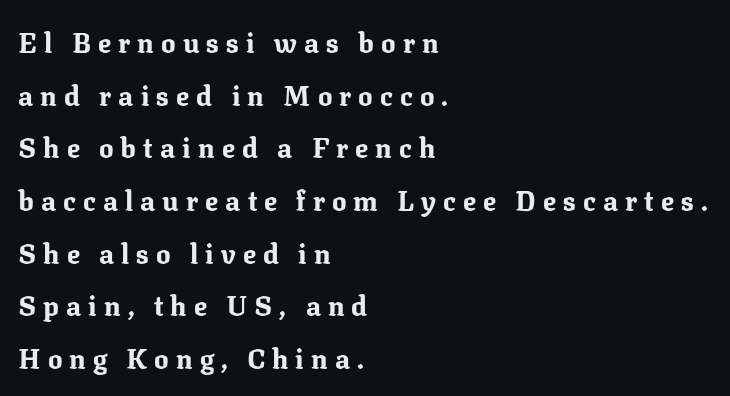
Q: Is the text bold? A: Yes.
Q: Is the text italic (slanted)? A: No, it is upright.
Q: Is the text underlined? A: No.
Q: How is the paragraph aligned? A: Left-aligned.
Q: Is the spacing between letters normal or unusually wide? A: Unusually wide.
Q: Is the spacing between lines tight, normal or loose? A: Loose.
